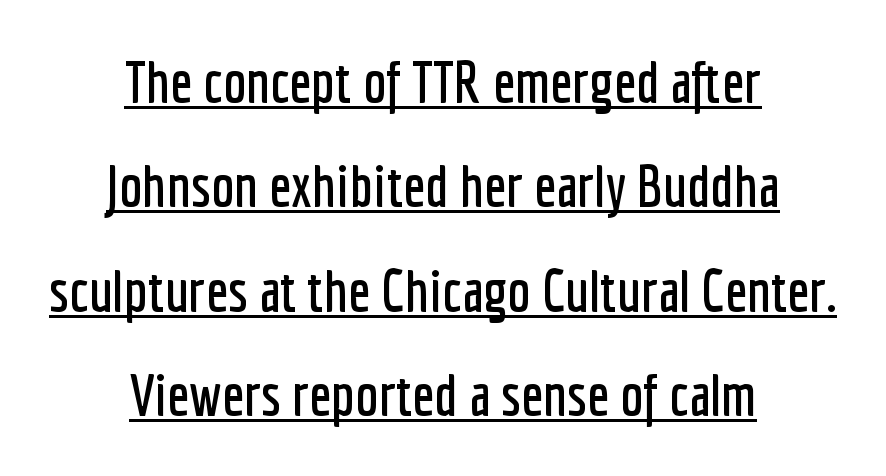
Q: Is the text italic (slanted)? A: No, it is upright.
Q: Is the typeface a serif or a sans-serif typeface? A: Sans-serif.
Q: Is the text underlined? A: Yes.
Q: How is the paragraph aligned? A: Centered.
Q: Is the spacing between letters normal or unusually wide? A: Normal.
Q: Width (condensed, normal, or wide)? A: Condensed.
Q: Stroke contrast? A: Low.
Q: x-height? A: Medium.
Q: Monospaced? A: No.
